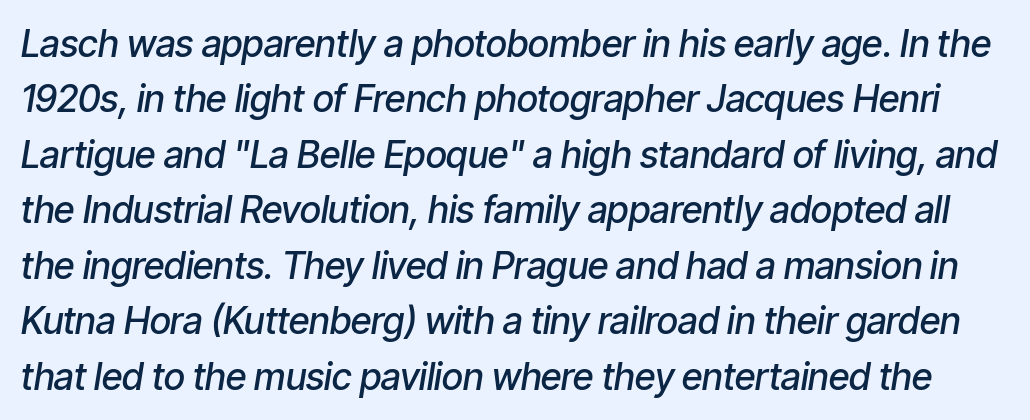
Q: Is the text bold? A: Semi-bold.
Q: Is the text italic (slanted)? A: Yes, it leans right by about 9 degrees.
Q: Is the text underlined? A: No.
Q: Is the spacing between letters normal or unusually wide? A: Normal.
Q: Is the spacing between lines tight, normal or loose? A: Normal.
Q: Width (condensed, normal, or wide)? A: Condensed.
Q: Stroke contrast? A: Low.
Q: x-height? A: Medium.
Q: Monospaced? A: No.
